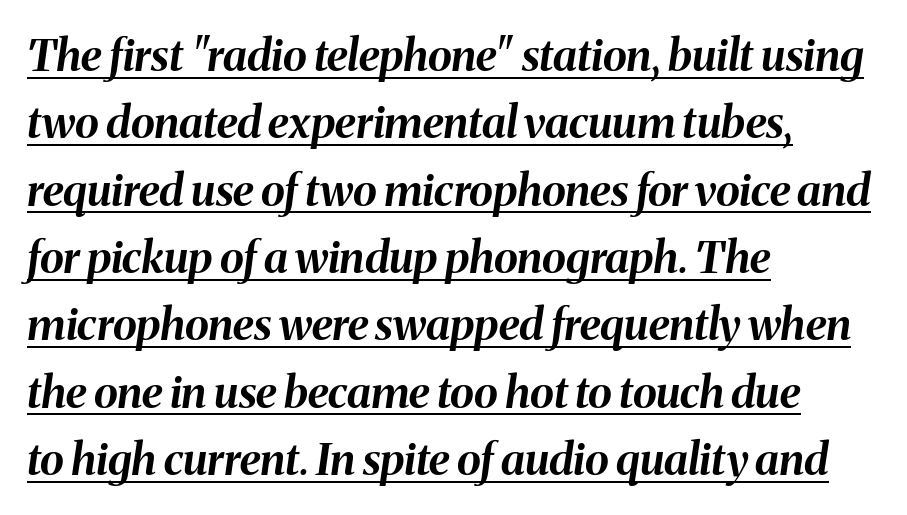
{"italic": "yes", "lean": "right", "slant_degrees": 8, "bold": "yes", "weight": "bold", "width": "normal", "stroke_contrast": "medium", "x_height": "medium", "monospaced": "no", "underline": "yes", "align": "left", "line_spacing": "normal", "line_spacing_ratio": 1.53, "letter_spacing": "normal", "letter_spacing_em": 0.0, "glyph_px": 44}
